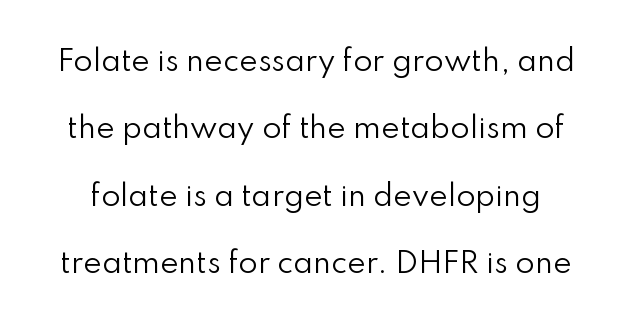
The image shows 28 px regular-weight sans-serif type, upright; set loose line spacing (2.41x), normal letter spacing, not underlined; low stroke contrast and a small x-height.
